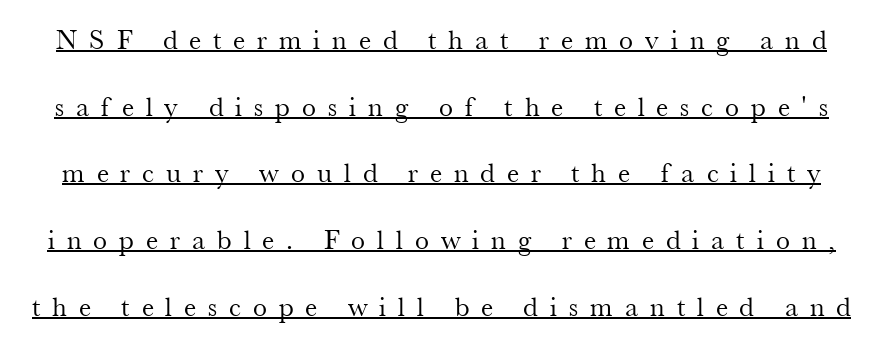
The image shows 28 px regular-weight serif type, upright; set loose line spacing (2.38x), unusually wide letter spacing (+0.43 em), underlined; medium stroke contrast and a small x-height.
